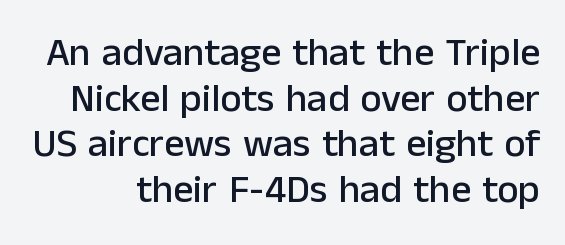
The image shows 40 px sans-serif type, upright; set tight line spacing (1.14x), normal letter spacing, not underlined; low stroke contrast and a medium x-height.
